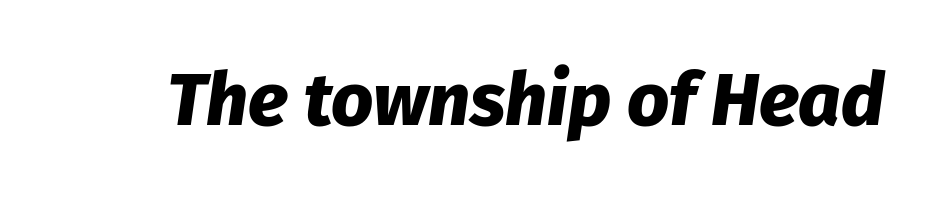
{"italic": "yes", "lean": "right", "slant_degrees": 8, "bold": "yes", "weight": "heavy", "width": "normal", "stroke_contrast": "low", "x_height": "medium", "monospaced": "no", "underline": "no", "letter_spacing": "normal", "letter_spacing_em": 0.0, "glyph_px": 74}
